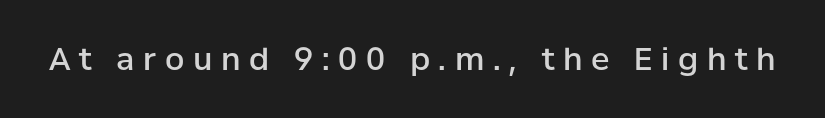
The image shows 31 px semibold sans-serif type, upright; set unusually wide letter spacing (+0.28 em), not underlined; low stroke contrast and a medium x-height.
